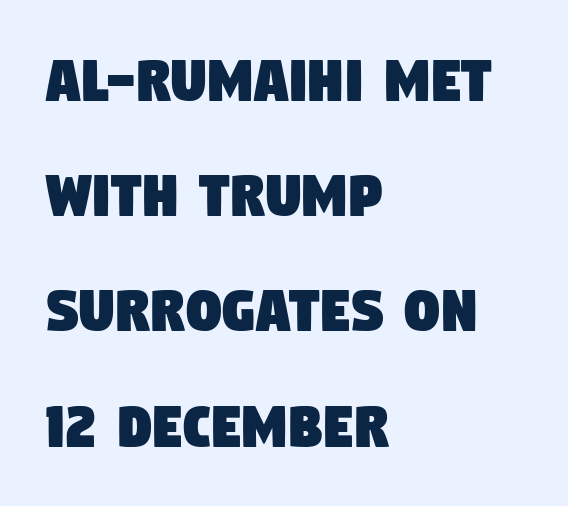
Proportional: the letters do not fall into vertical columns. Letter spacing: default. Plain, unruled lines of type. Summary of vertical rhythm: regular, with standard interline spacing. A student would call this left alignment; a typographer would say flush left, rag right.
